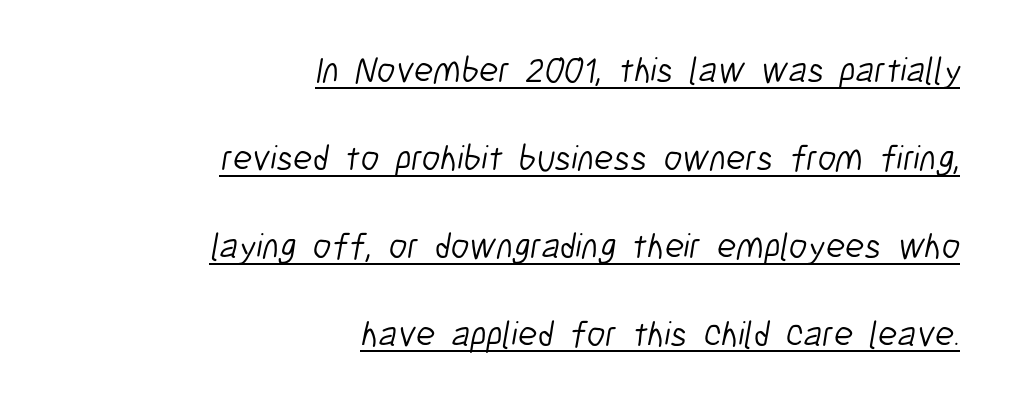
Q: Is the text bold? A: No.
Q: Is the typeface a serif or a sans-serif typeface? A: Sans-serif.
Q: Is the text underlined? A: Yes.
Q: How is the paragraph aligned? A: Right-aligned.
Q: Is the spacing between letters normal or unusually wide? A: Normal.
Q: Is the spacing between lines tight, normal or loose? A: Loose.
Q: Width (condensed, normal, or wide)? A: Condensed.
Q: Stroke contrast? A: Low.
Q: x-height? A: Medium.
Q: Monospaced? A: No.
